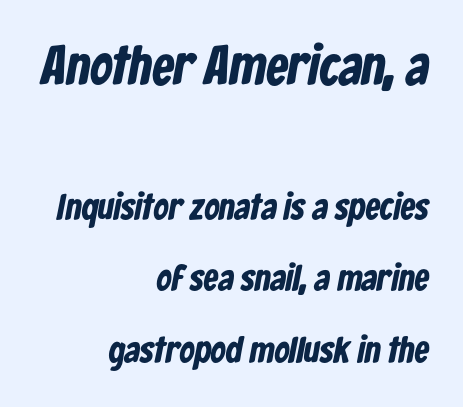
{"serif": "no", "bold": "yes", "weight": "bold", "width": "condensed", "stroke_contrast": "low", "x_height": "medium", "monospaced": "no", "underline": "no", "align": "right", "line_spacing": "loose", "line_spacing_ratio": 1.94, "letter_spacing": "normal", "letter_spacing_em": 0.0, "larger_block": "first", "size_ratio": 1.49, "glyph_px": 55}
